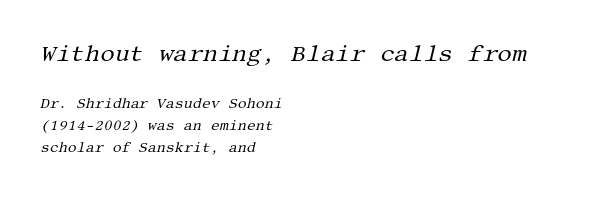
The image shows 23 px text type, italic (leaning right); set left-aligned, normal line spacing (1.59x), normal letter spacing, not underlined; the first (top) block is 1.64x larger.
